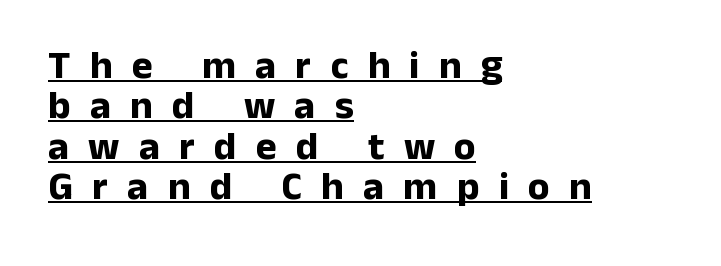
This sample uses a sans-serif face. The words here are underlined. Interline gaps are noticeably narrow in this sample. The letters advance in unequal steps, a hallmark of proportional type. Does extra space separate the letters? Yes, quite a lot of it. Caption: bold face, heavy strokes.
